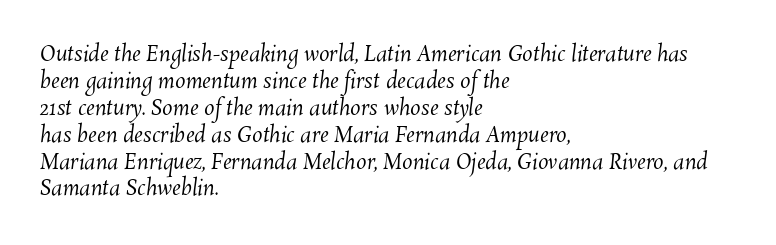
Letters have the restrained weight of plain body copy at most. The letters sit at their default tracking, neither squeezed nor spread. One-word summary of the alignment: left. Descenders hang freely into open space.
